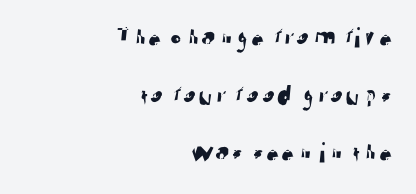
The image shows 29 px sans-serif type; set right-aligned, loose line spacing (1.99x), normal letter spacing, not underlined; low stroke contrast and a medium x-height.
